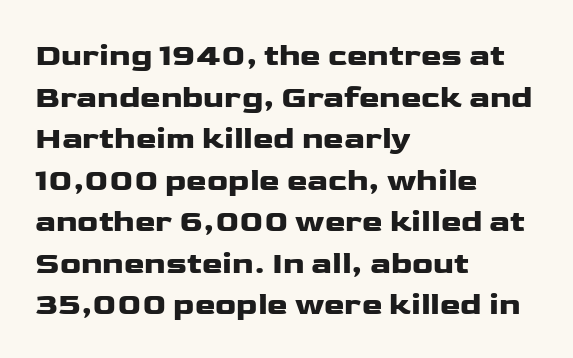
Characters remain perfectly vertical along every line. Proportional: the letters do not fall into vertical columns. A typesetter would call this zero additional tracking. Has an underline been added? It has not.
